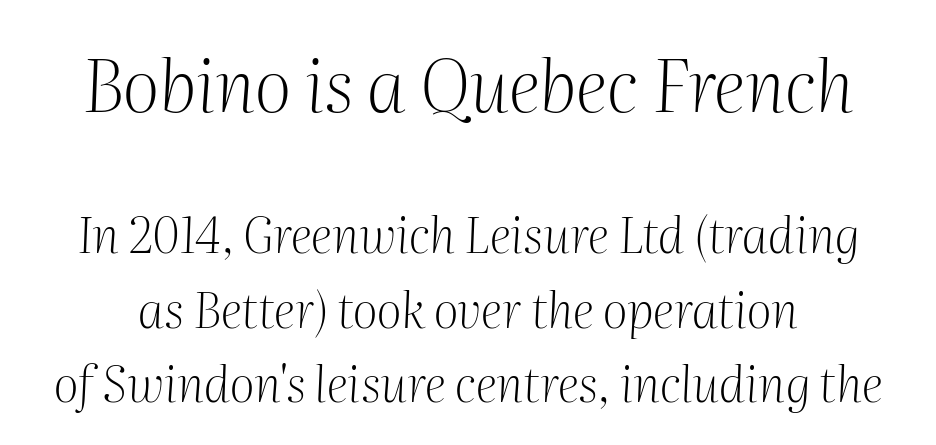
{"serif": "yes", "italic": "yes", "lean": "right", "slant_degrees": 2, "bold": "no", "weight": "light", "width": "normal", "stroke_contrast": "medium", "x_height": "medium", "monospaced": "no", "underline": "no", "line_spacing": "normal", "line_spacing_ratio": 1.52, "letter_spacing": "normal", "letter_spacing_em": 0.0, "larger_block": "first", "size_ratio": 1.49, "glyph_px": 73}
